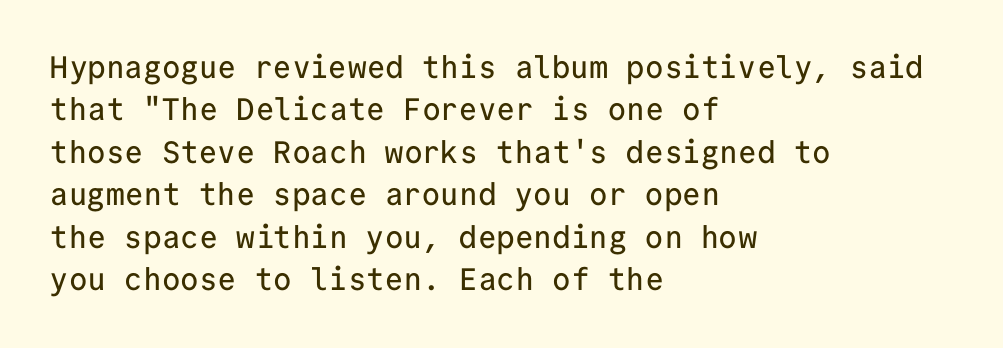
Q: Is the text italic (slanted)? A: No, it is upright.
Q: Is the typeface a serif or a sans-serif typeface? A: Sans-serif.
Q: Is the text underlined? A: No.
Q: How is the paragraph aligned? A: Left-aligned.
Q: Is the spacing between letters normal or unusually wide? A: Normal.
Q: Is the spacing between lines tight, normal or loose? A: Normal.
Q: Width (condensed, normal, or wide)? A: Normal.
Q: Stroke contrast? A: Low.
Q: x-height? A: Medium.
Q: Monospaced? A: Yes.
